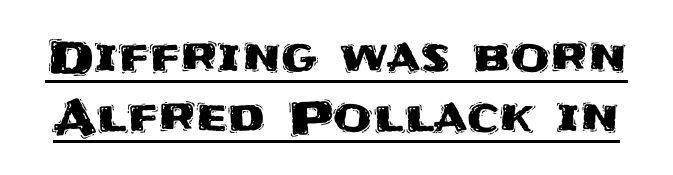
Q: Is the text italic (slanted)? A: No, it is upright.
Q: Is the typeface a serif or a sans-serif typeface? A: Sans-serif.
Q: Is the text underlined? A: Yes.
Q: Is the spacing between letters normal or unusually wide? A: Normal.
Q: Is the spacing between lines tight, normal or loose? A: Normal.
Q: Width (condensed, normal, or wide)? A: Normal.
Q: Stroke contrast? A: Medium.
Q: x-height? A: Large.
Q: Monospaced? A: No.
